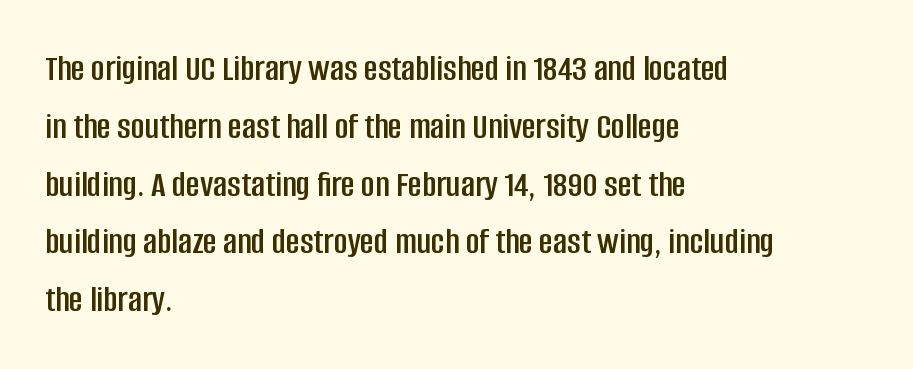
{"serif": "no", "italic": "no", "width": "condensed", "stroke_contrast": "low", "x_height": "large", "monospaced": "no", "underline": "no", "align": "left", "line_spacing": "normal", "line_spacing_ratio": 1.52, "letter_spacing": "normal", "letter_spacing_em": 0.0, "glyph_px": 38}
